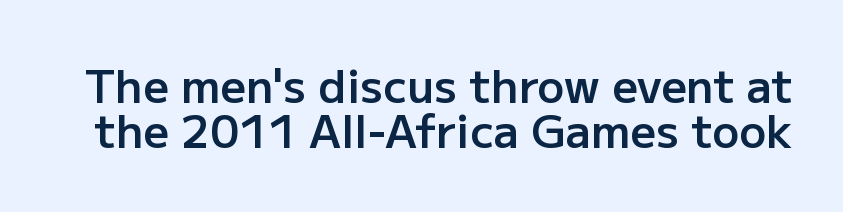
The face used here is proportionally spaced, like ordinary book or web type. Look at the bottom of the vertical strokes: they stop flat, with no serifs. Spacing between characters is what you'd get straight out of the box. The typography opts for an upright posture over an oblique one.
